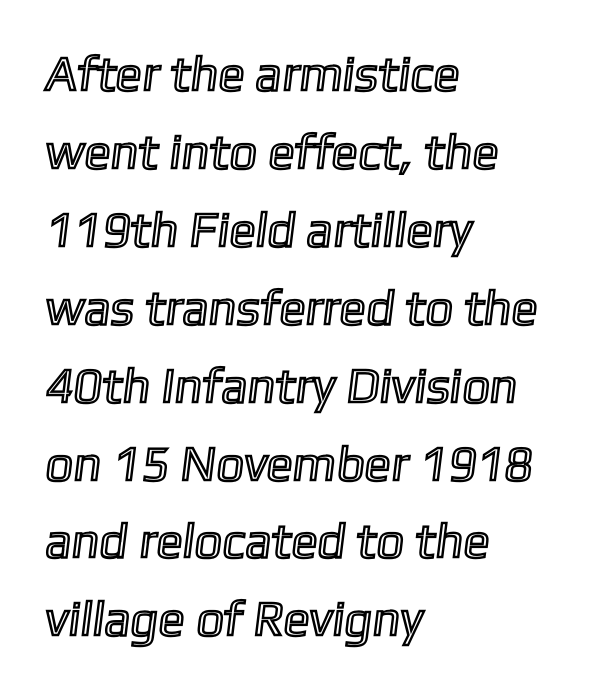
Words appear dense and cohesive because spacing is normal. Nobody drew a line under any word here. The lines sit at an ordinary, default distance from one another. The ragged edge is on the right, which tells us the setting is flush left. The face used here is proportionally spaced, like ordinary book or web type.
